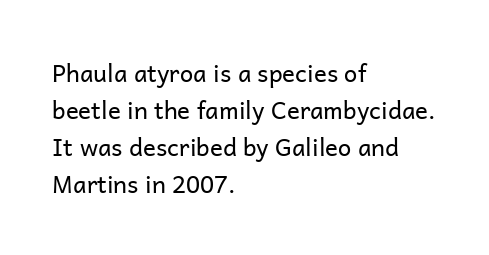
Q: Is the text bold? A: No.
Q: Is the text italic (slanted)? A: No, it is upright.
Q: Is the text underlined? A: No.
Q: How is the paragraph aligned? A: Left-aligned.
Q: Is the spacing between letters normal or unusually wide? A: Normal.
Q: Is the spacing between lines tight, normal or loose? A: Normal.
